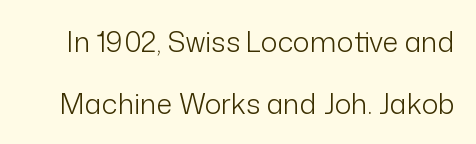
Q: Is the text bold? A: No.
Q: Is the text italic (slanted)? A: No, it is upright.
Q: Is the typeface a serif or a sans-serif typeface? A: Sans-serif.
Q: Is the text underlined? A: No.
Q: Is the spacing between letters normal or unusually wide? A: Normal.
Q: Is the spacing between lines tight, normal or loose? A: Loose.
Q: Width (condensed, normal, or wide)? A: Normal.
Q: Stroke contrast? A: Low.
Q: x-height? A: Medium.
Q: Monospaced? A: No.
